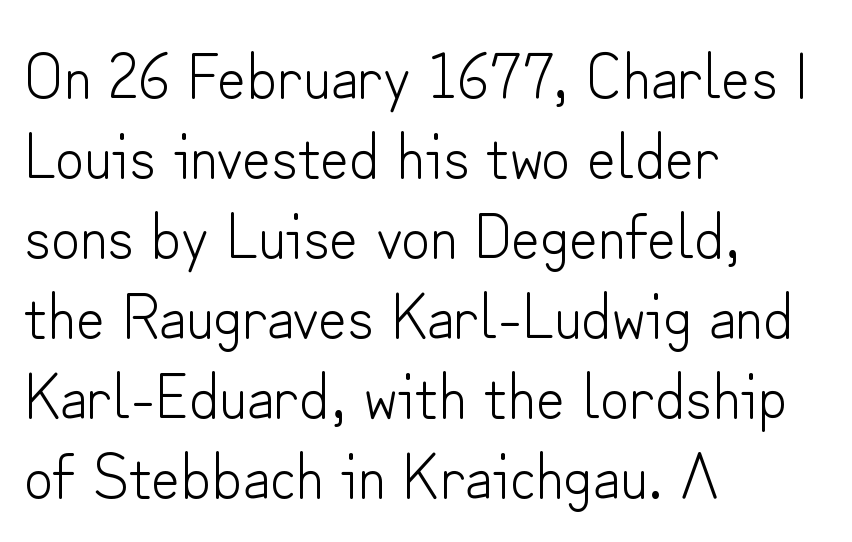
Q: Is the text bold? A: No.
Q: Is the text italic (slanted)? A: No, it is upright.
Q: Is the typeface a serif or a sans-serif typeface? A: Sans-serif.
Q: Is the text underlined? A: No.
Q: How is the paragraph aligned? A: Left-aligned.
Q: Is the spacing between letters normal or unusually wide? A: Normal.
Q: Is the spacing between lines tight, normal or loose? A: Normal.
Q: Width (condensed, normal, or wide)? A: Normal.
Q: Stroke contrast? A: Low.
Q: x-height? A: Small.
Q: Monospaced? A: No.
